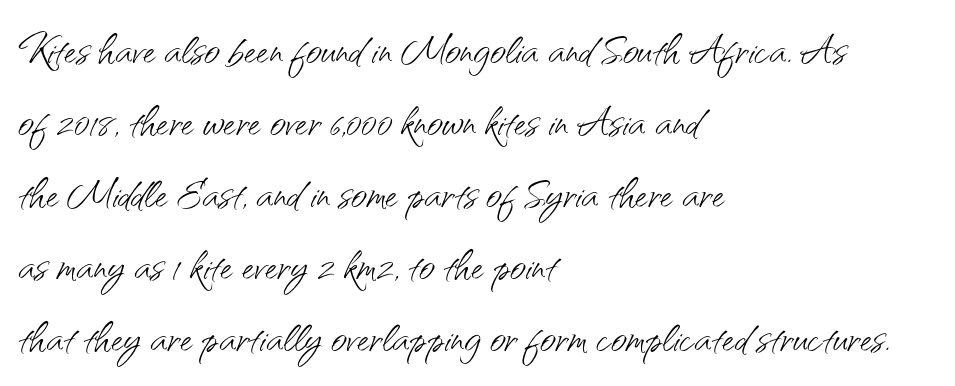
The image shows 55 px light sans-serif type; set left-aligned, normal line spacing (1.31x), normal letter spacing, not underlined; medium stroke contrast and a small x-height.
